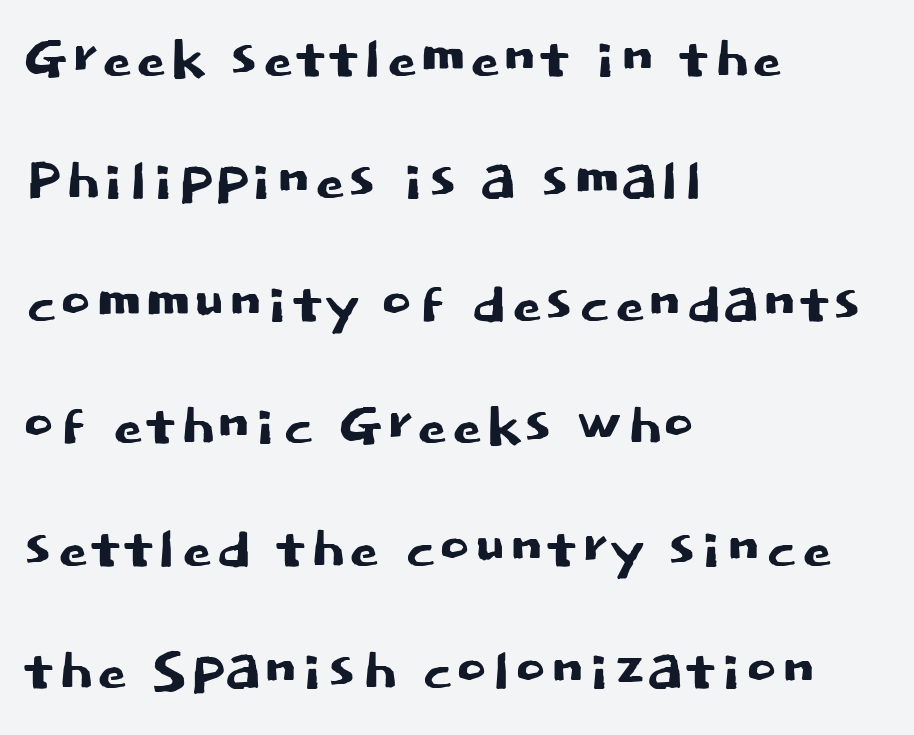
{"serif": "no", "italic": "no", "width": "normal", "stroke_contrast": "low", "x_height": "large", "monospaced": "no", "underline": "no", "align": "left", "line_spacing": "normal", "line_spacing_ratio": 1.59, "letter_spacing": "normal", "letter_spacing_em": 0.0, "glyph_px": 77}
